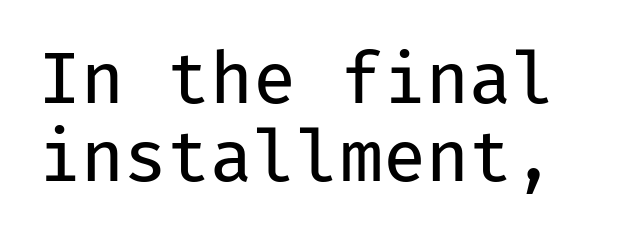
{"serif": "no", "italic": "no", "bold": "no", "weight": "regular", "width": "normal", "stroke_contrast": "low", "x_height": "medium", "monospaced": "yes", "underline": "no", "line_spacing": "tight", "line_spacing_ratio": 1.12, "letter_spacing": "normal", "letter_spacing_em": 0.0, "glyph_px": 70}
